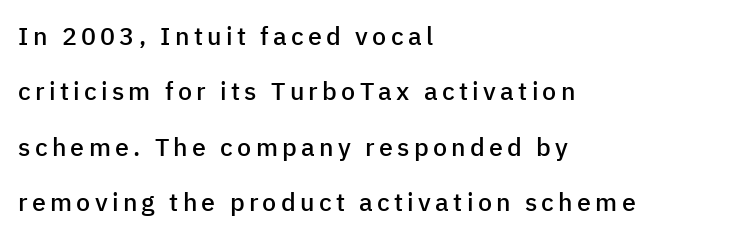
A roman cut, with each character standing at attention. These lines stand farther apart than default settings would place them. The passage is arranged the way most books set body copy — flush left. Compared with an ordinary text face, these strokes are moderately heavier — a semibold. The strip under each line holds only bare page.
